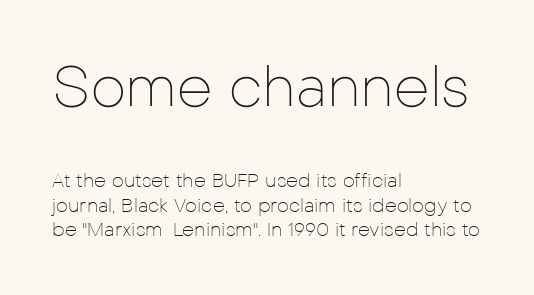
This block has exactly the height ordinary leading produces. What stands out about the letter spacing? Nothing — it is the standard amount. Do the characters align in a grid? No, the font is proportional. Which margin do the lines hug? The left one — the right edge is uneven. Whoever set this made the first block the dominant, larger element. Is this a sans? Yes — the strokes have no serifs.
